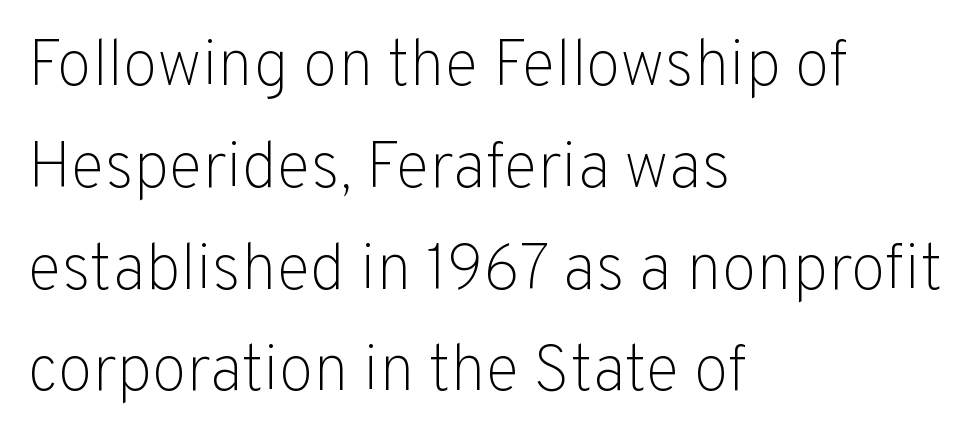
{"serif": "no", "italic": "no", "bold": "no", "weight": "light", "width": "normal", "stroke_contrast": "low", "x_height": "medium", "monospaced": "no", "underline": "no", "align": "left", "line_spacing": "normal", "line_spacing_ratio": 1.59, "letter_spacing": "normal", "letter_spacing_em": 0.0, "glyph_px": 64}
